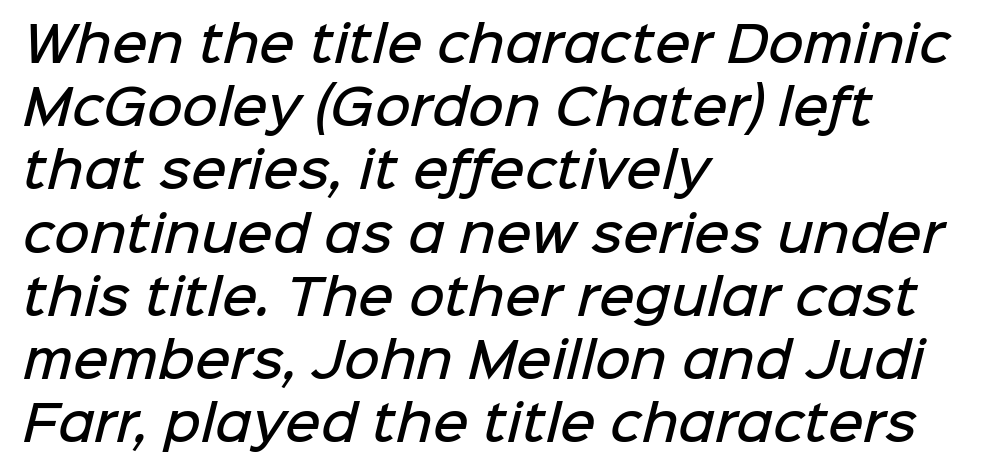
Q: Is the text bold? A: Semi-bold.
Q: Is the typeface a serif or a sans-serif typeface? A: Sans-serif.
Q: Is the text underlined? A: No.
Q: How is the paragraph aligned? A: Left-aligned.
Q: Is the spacing between letters normal or unusually wide? A: Normal.
Q: Is the spacing between lines tight, normal or loose? A: Normal.
Q: Width (condensed, normal, or wide)? A: Normal.
Q: Stroke contrast? A: Low.
Q: x-height? A: Medium.
Q: Monospaced? A: No.
